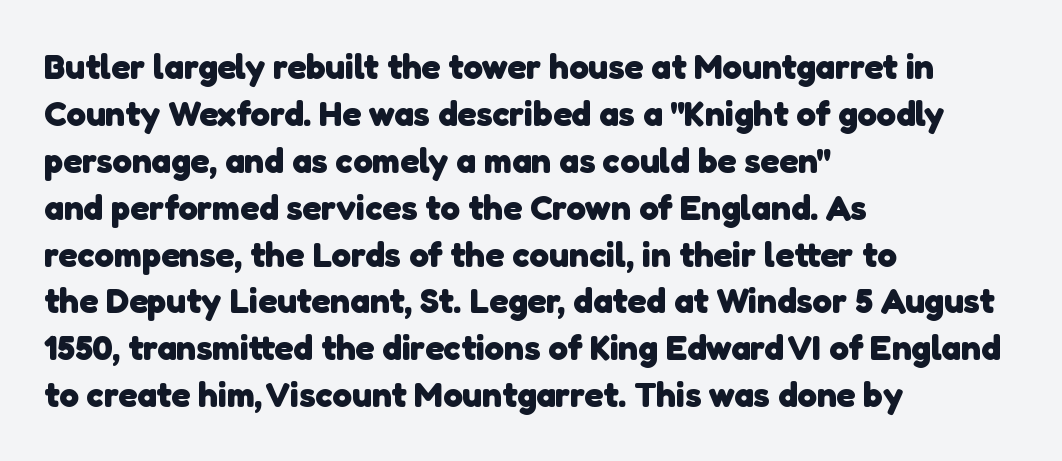
{"serif": "no", "bold": "yes", "weight": "heavy", "width": "normal", "stroke_contrast": "low", "x_height": "medium", "monospaced": "no", "underline": "no", "align": "left", "line_spacing": "normal", "line_spacing_ratio": 1.34, "letter_spacing": "normal", "letter_spacing_em": 0.0, "glyph_px": 35}
